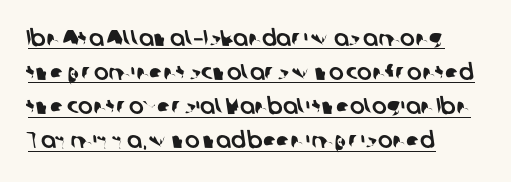
Q: Is the text underlined? A: Yes.
Q: How is the paragraph aligned? A: Left-aligned.
Q: Is the spacing between letters normal or unusually wide? A: Normal.
Q: Is the spacing between lines tight, normal or loose? A: Normal.
